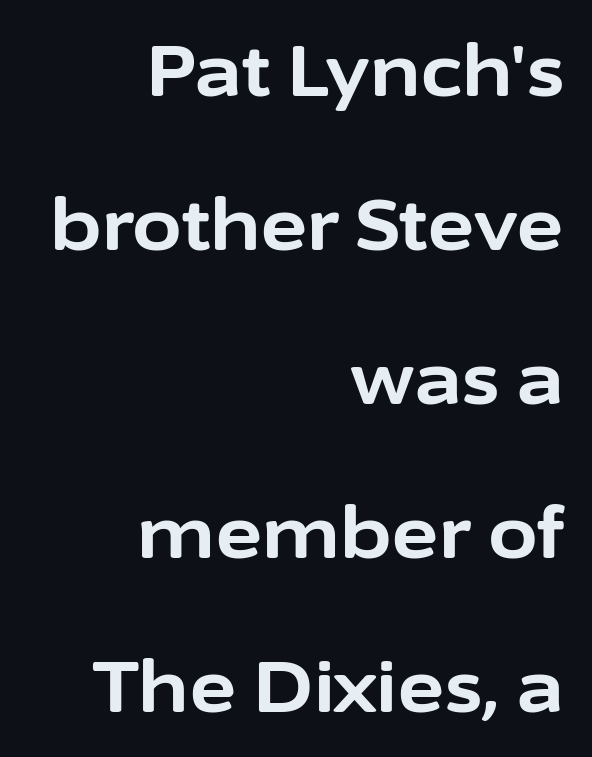
The image shows 72 px bold sans-serif type, upright; set right-aligned, loose line spacing (2.14x), normal letter spacing, not underlined; low stroke contrast and a medium x-height.
